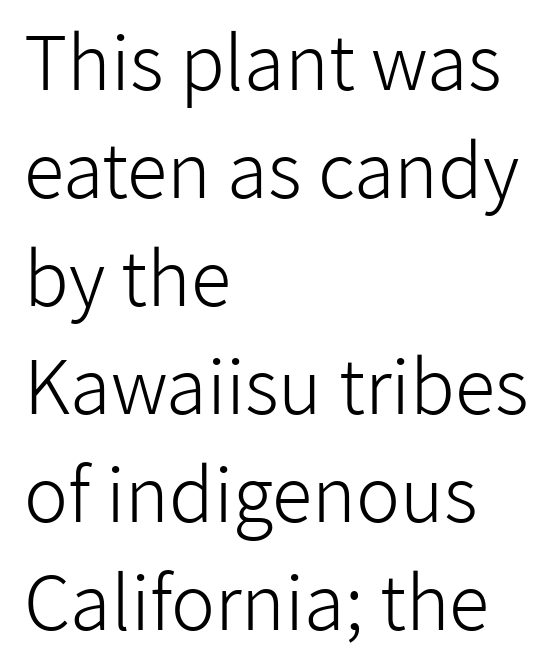
The image shows 74 px light sans-serif type, upright; set left-aligned, normal line spacing (1.46x), normal letter spacing, not underlined; low stroke contrast and a medium x-height.
